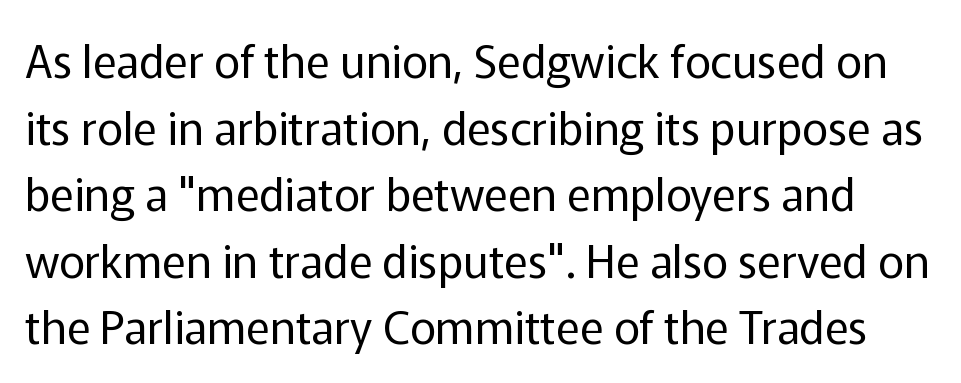
The image shows 45 px regular-weight sans-serif type, upright; set normal line spacing (1.48x), normal letter spacing, not underlined; low stroke contrast and a medium x-height.
